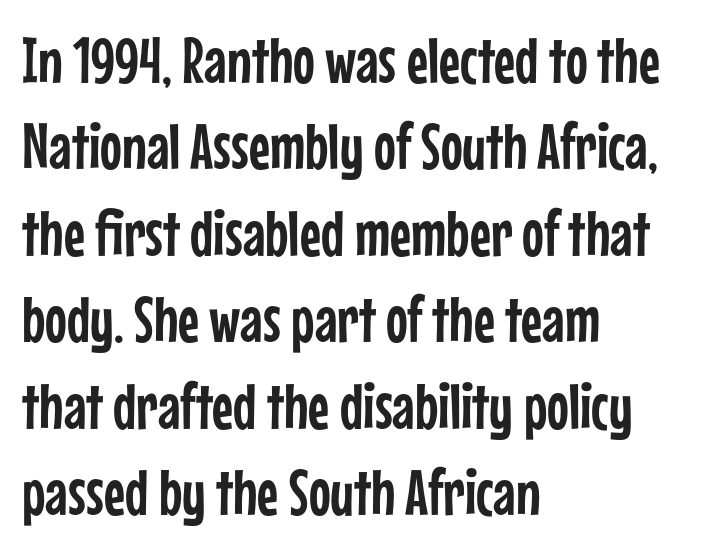
The image shows 65 px condensed sans-serif type, upright; set left-aligned, normal line spacing (1.33x), normal letter spacing, not underlined; low stroke contrast and a medium x-height.
